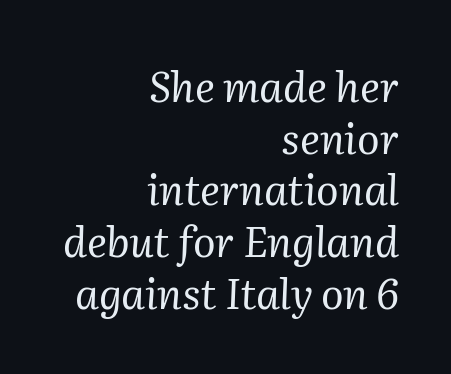
Q: Is the text bold? A: No.
Q: Is the text italic (slanted)? A: Yes, it leans right by about 2 degrees.
Q: Is the typeface a serif or a sans-serif typeface? A: Serif.
Q: Is the text underlined? A: No.
Q: How is the paragraph aligned? A: Right-aligned.
Q: Is the spacing between letters normal or unusually wide? A: Normal.
Q: Width (condensed, normal, or wide)? A: Normal.
Q: Stroke contrast? A: Medium.
Q: x-height? A: Medium.
Q: Monospaced? A: No.
